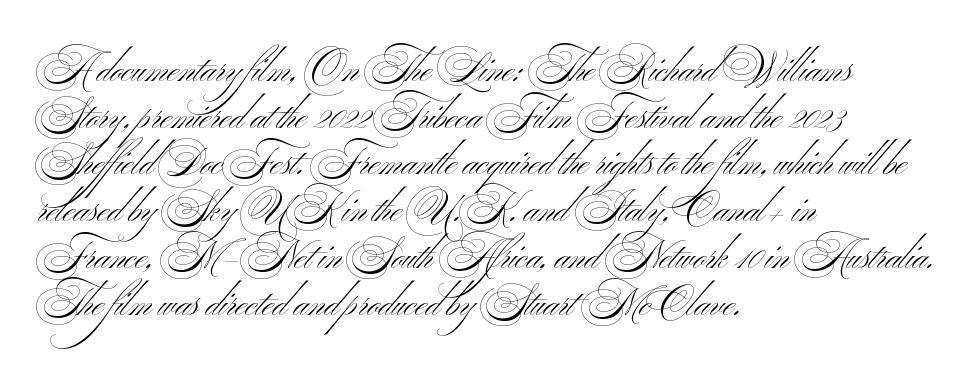
The image shows 38 px light, wide sans-serif type; set left-aligned, line spacing 1.23x, normal letter spacing, not underlined; medium stroke contrast and a small x-height.
